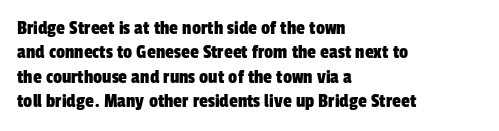
{"underline": "no", "align": "left", "line_spacing_ratio": 1.22, "letter_spacing": "normal", "letter_spacing_em": 0.0, "glyph_px": 20}
